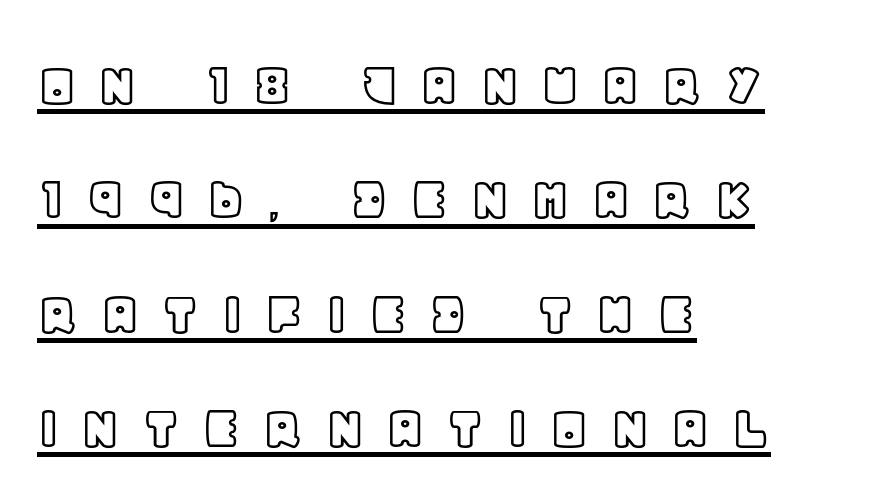
Q: Is the text italic (slanted)? A: No, it is upright.
Q: Is the text underlined? A: Yes.
Q: How is the paragraph aligned? A: Left-aligned.
Q: Is the spacing between letters normal or unusually wide? A: Unusually wide.
Q: Width (condensed, normal, or wide)? A: Normal.
Q: x-height? A: Large.
Q: Monospaced? A: No.
